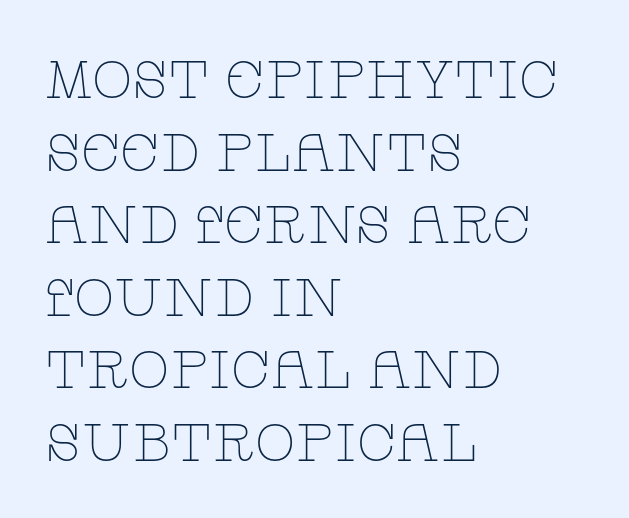
{"serif": "yes", "italic": "no", "bold": "no", "weight": "thin", "width": "wide", "stroke_contrast": "low", "x_height": "large", "monospaced": "no", "underline": "no", "align": "left", "line_spacing": "normal", "line_spacing_ratio": 1.37, "letter_spacing": "normal", "letter_spacing_em": 0.0, "glyph_px": 53}
